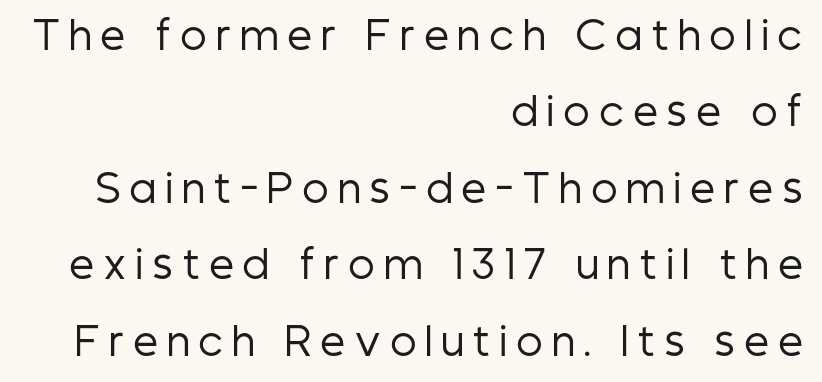
Q: Is the text bold? A: No.
Q: Is the text italic (slanted)? A: No, it is upright.
Q: Is the typeface a serif or a sans-serif typeface? A: Sans-serif.
Q: Is the text underlined? A: No.
Q: How is the paragraph aligned? A: Right-aligned.
Q: Is the spacing between letters normal or unusually wide? A: Unusually wide.
Q: Is the spacing between lines tight, normal or loose? A: Loose.
Q: Width (condensed, normal, or wide)? A: Condensed.
Q: Stroke contrast? A: Low.
Q: x-height? A: Medium.
Q: Monospaced? A: No.
